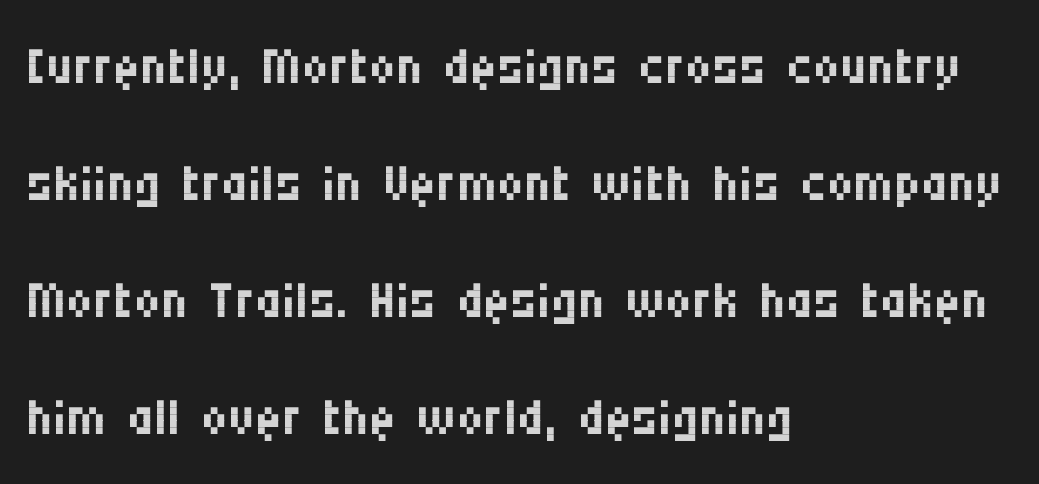
Q: Is the text bold? A: No.
Q: Is the text italic (slanted)? A: No, it is upright.
Q: Is the typeface a serif or a sans-serif typeface? A: Sans-serif.
Q: Is the text underlined? A: No.
Q: How is the paragraph aligned? A: Left-aligned.
Q: Is the spacing between letters normal or unusually wide? A: Normal.
Q: Is the spacing between lines tight, normal or loose? A: Normal.
Q: Width (condensed, normal, or wide)? A: Condensed.
Q: Stroke contrast? A: Medium.
Q: x-height? A: Large.
Q: Monospaced? A: No.
